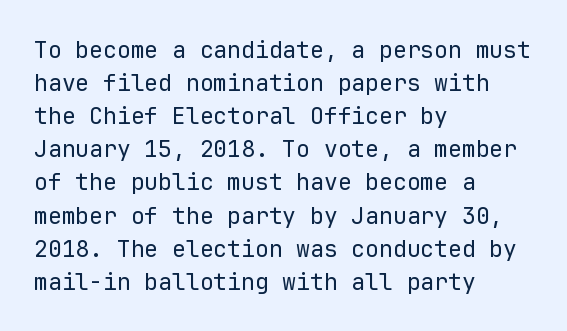
Does extra space separate the letters? No, they use regular spacing. The rendering anchors every line to the left-hand side. The axis of the letterforms is exactly vertical. These lines sit exactly where default settings would place them. Ink coverage per letter is moderate at most. Bare-footed words on every line.
